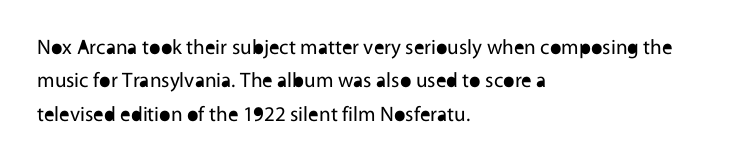
How would I describe the line gaps? Plain and ordinary. Weight: in the light-to-regular range. The type is set solid horizontally, with unmodified tracking. The lines are quadded left.
